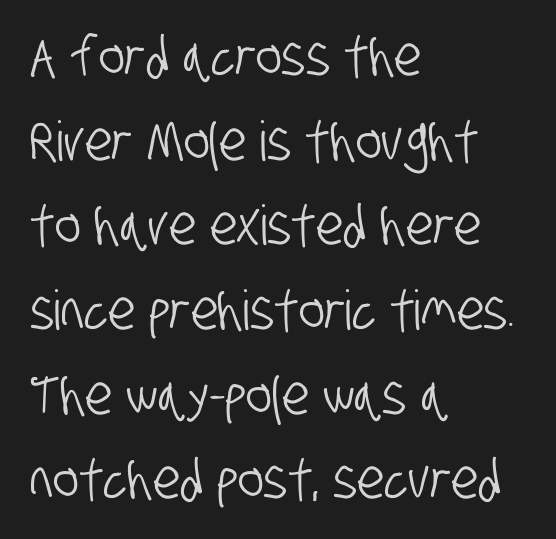
Regular leading. Beneath every word, the page is bare. Is this a fixed-width face? No — the glyphs have proportional, varying widths. Students, note that the glyphs here touch the page at normal intervals.
